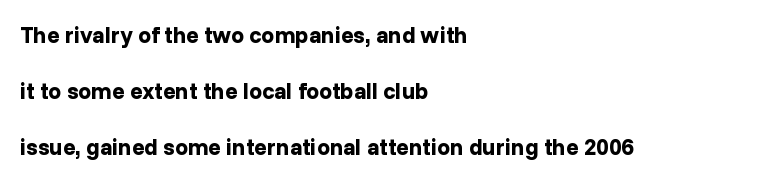
Q: Is the text bold? A: Yes.
Q: Is the text italic (slanted)? A: No, it is upright.
Q: Is the text underlined? A: No.
Q: How is the paragraph aligned? A: Left-aligned.
Q: Is the spacing between letters normal or unusually wide? A: Normal.
Q: Is the spacing between lines tight, normal or loose? A: Loose.
